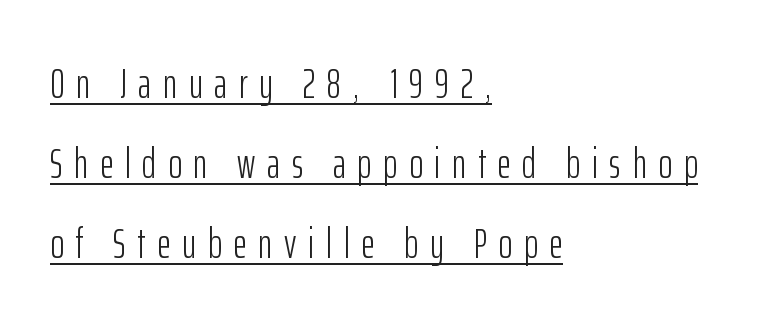
Q: Is the text bold? A: No.
Q: Is the text italic (slanted)? A: No, it is upright.
Q: Is the typeface a serif or a sans-serif typeface? A: Sans-serif.
Q: Is the text underlined? A: Yes.
Q: How is the paragraph aligned? A: Left-aligned.
Q: Is the spacing between letters normal or unusually wide? A: Unusually wide.
Q: Is the spacing between lines tight, normal or loose? A: Loose.
Q: Width (condensed, normal, or wide)? A: Condensed.
Q: Stroke contrast? A: Low.
Q: x-height? A: Medium.
Q: Monospaced? A: No.
